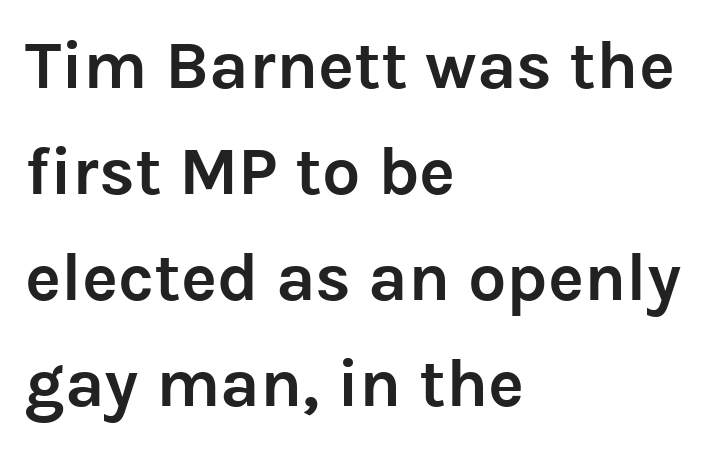
{"serif": "no", "italic": "no", "bold": "yes", "weight": "semibold", "width": "normal", "stroke_contrast": "low", "x_height": "medium", "monospaced": "no", "underline": "no", "align": "left", "line_spacing": "normal", "line_spacing_ratio": 1.56, "letter_spacing": "normal", "letter_spacing_em": 0.0, "glyph_px": 68}
